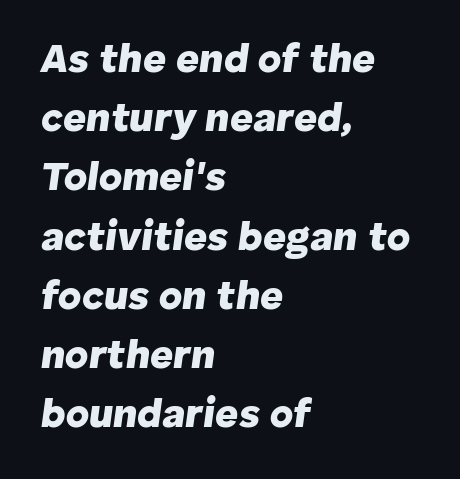
Bold? Absolutely — the strokes are thick and heavy. Each word holds together tightly as a unit, with standard inter-letter gaps. Each new line begins a customary step beneath the previous one. Looking at the ascenders, they clearly lean. Unmarked baselines from the first word to the last. Think of a printed novel: that variable character pitch is what you see here.
